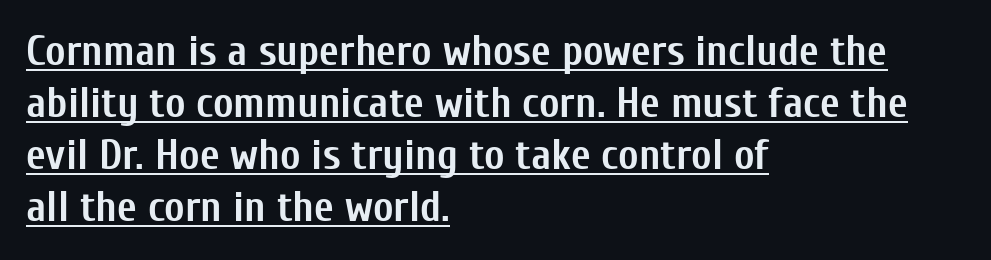
{"serif": "no", "italic": "no", "bold": "yes", "weight": "semibold", "width": "condensed", "stroke_contrast": "low", "x_height": "medium", "monospaced": "no", "underline": "yes", "align": "left", "line_spacing_ratio": 1.21, "letter_spacing": "normal", "letter_spacing_em": 0.0, "glyph_px": 43}
